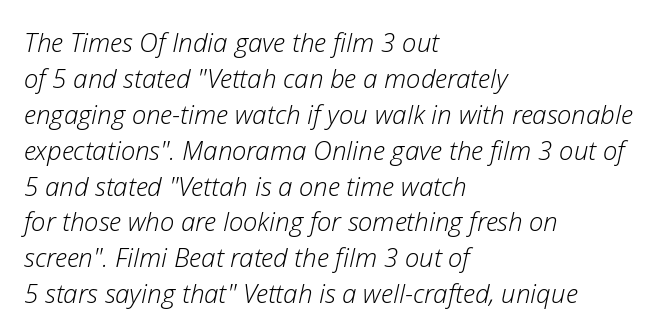
Q: Is the text bold? A: No.
Q: Is the text italic (slanted)? A: Yes, it leans right by about 12 degrees.
Q: Is the text underlined? A: No.
Q: How is the paragraph aligned? A: Left-aligned.
Q: Is the spacing between letters normal or unusually wide? A: Normal.
Q: Is the spacing between lines tight, normal or loose? A: Normal.
